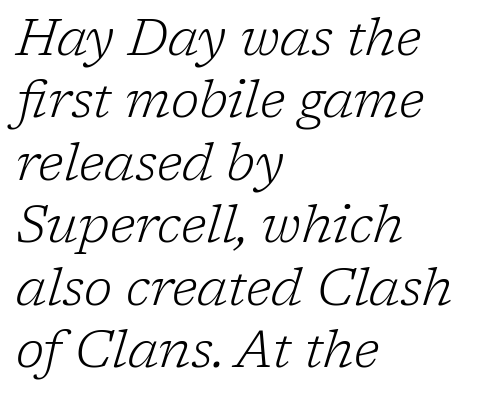
The image shows 52 px light serif type, italic (leaning right); set left-aligned, line spacing 1.2x, normal letter spacing, not underlined; low stroke contrast and a medium x-height.
